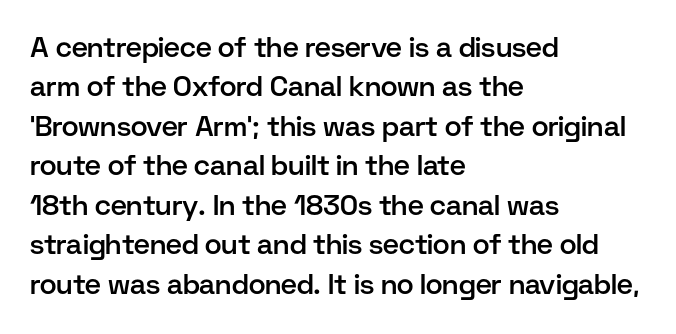
The image shows 28 px semibold sans-serif type, upright; set left-aligned, normal line spacing (1.41x), normal letter spacing, not underlined; low stroke contrast and a medium x-height.
